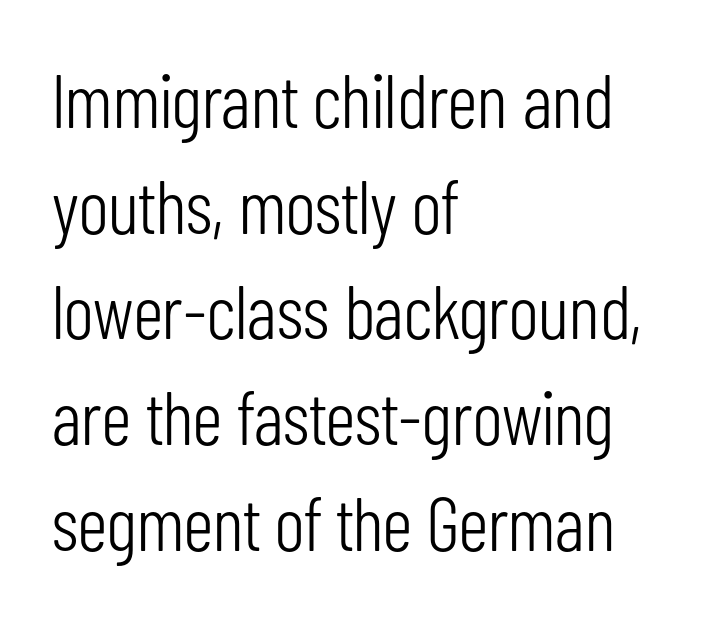
{"serif": "no", "italic": "no", "bold": "no", "weight": "light", "width": "condensed", "stroke_contrast": "low", "x_height": "medium", "monospaced": "no", "underline": "no", "align": "left", "line_spacing": "normal", "line_spacing_ratio": 1.39, "letter_spacing": "normal", "letter_spacing_em": 0.0, "glyph_px": 76}
